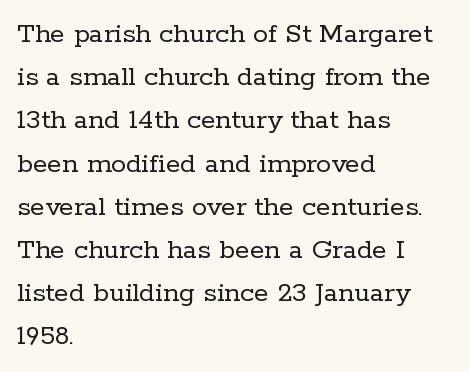
Q: Is the text bold? A: No.
Q: Is the text italic (slanted)? A: No, it is upright.
Q: Is the typeface a serif or a sans-serif typeface? A: Serif.
Q: Is the text underlined? A: No.
Q: How is the paragraph aligned? A: Left-aligned.
Q: Is the spacing between letters normal or unusually wide? A: Normal.
Q: Is the spacing between lines tight, normal or loose? A: Normal.
Q: Width (condensed, normal, or wide)? A: Normal.
Q: Stroke contrast? A: Low.
Q: x-height? A: Medium.
Q: Monospaced? A: No.
